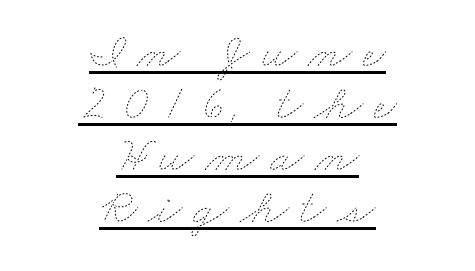
Q: Is the text bold? A: No.
Q: Is the text underlined? A: Yes.
Q: How is the paragraph aligned? A: Centered.
Q: Is the spacing between letters normal or unusually wide? A: Unusually wide.
Q: Is the spacing between lines tight, normal or loose? A: Tight.
Q: Width (condensed, normal, or wide)? A: Wide.
Q: Stroke contrast? A: Low.
Q: x-height? A: Small.
Q: Monospaced? A: No.
